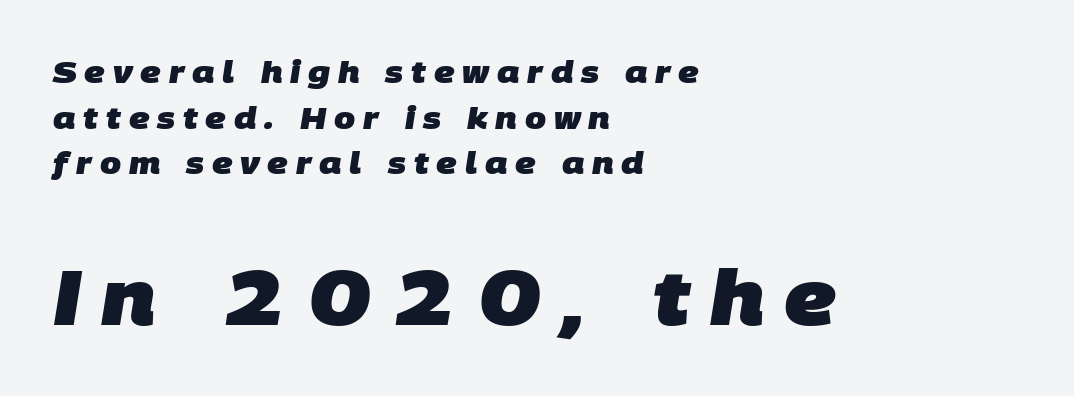
{"serif": "no", "bold": "yes", "weight": "heavy", "width": "normal", "stroke_contrast": "low", "x_height": "large", "monospaced": "no", "underline": "no", "align": "left", "line_spacing": "normal", "line_spacing_ratio": 1.52, "letter_spacing": "wide", "letter_spacing_em": 0.26, "larger_block": "second", "size_ratio": 2.53, "glyph_px": 76}
